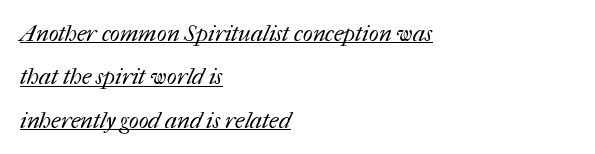
The rendering anchors every line to the left-hand side. The type is set solid horizontally, with unmodified tracking. Decoration check: the copy is underlined. The cut favours lightness, reaching ordinary text weight at its darkest.
